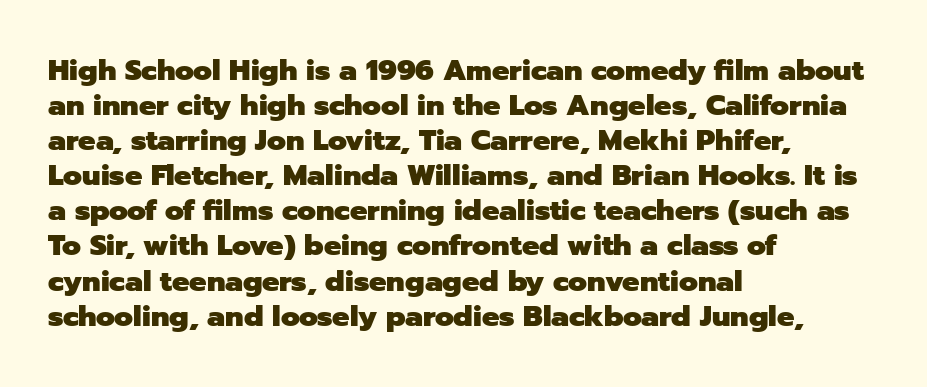
Q: Is the text bold? A: Yes.
Q: Is the text italic (slanted)? A: No, it is upright.
Q: Is the typeface a serif or a sans-serif typeface? A: Sans-serif.
Q: Is the text underlined? A: No.
Q: How is the paragraph aligned? A: Left-aligned.
Q: Is the spacing between letters normal or unusually wide? A: Normal.
Q: Width (condensed, normal, or wide)? A: Normal.
Q: Stroke contrast? A: Low.
Q: x-height? A: Medium.
Q: Monospaced? A: No.
